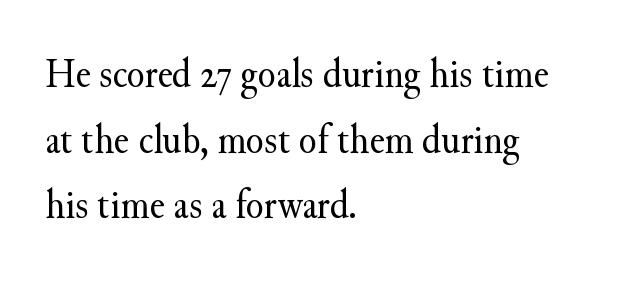
Q: Is the text bold? A: No.
Q: Is the text italic (slanted)? A: No, it is upright.
Q: Is the typeface a serif or a sans-serif typeface? A: Serif.
Q: Is the text underlined? A: No.
Q: How is the paragraph aligned? A: Left-aligned.
Q: Is the spacing between letters normal or unusually wide? A: Normal.
Q: Is the spacing between lines tight, normal or loose? A: Normal.
Q: Width (condensed, normal, or wide)? A: Normal.
Q: Stroke contrast? A: Medium.
Q: x-height? A: Small.
Q: Monospaced? A: No.
